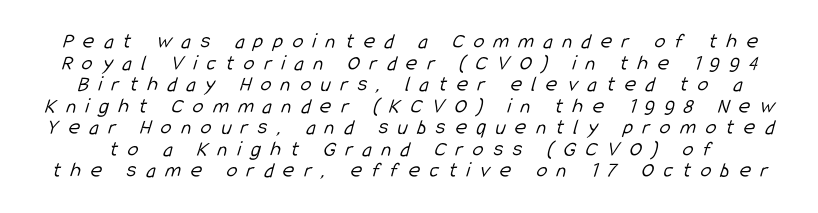
Counters stay open thanks to moderate or lighter strokes. The specimen omits any rule beneath the text block's lines. The vertical gap from one line to the next is small. Loose tracking; the words dissolve into strings of separated letters.
